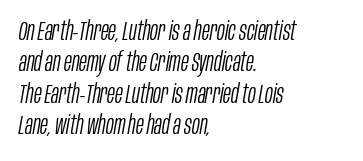
Alignment: flush left. Rendered with sloped, italic letterforms. Weight: in the light-to-regular range. Lines of text with bare space underneath. What stands out about the letter spacing? Nothing — it is the standard amount.
